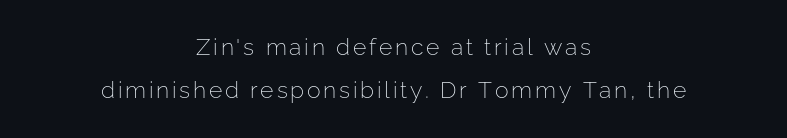
{"italic": "no", "bold": "no", "underline": "no", "align": "center", "line_spacing_ratio": 1.87, "glyph_px": 23}
